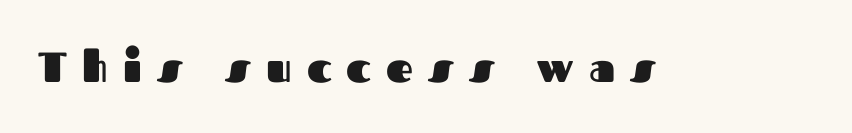
Typographic density is high because the face is bold. Proportional: the letters do not fall into vertical columns. Words appear elongated and porous because spacing is wide. Does the lettering tilt? It doesn't — this is upright. Descenders are the only things crossing below the line. Stroke terminals: plain, sans-serif.
